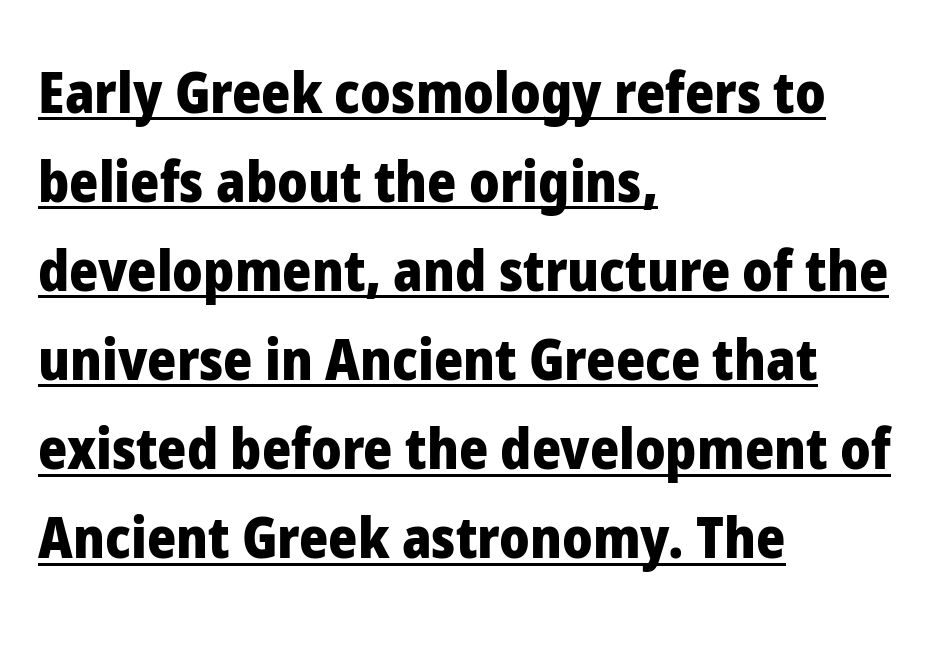
The image shows 56 px heavy sans-serif type, upright; set left-aligned, normal line spacing (1.59x), normal letter spacing, underlined; low stroke contrast and a medium x-height.
